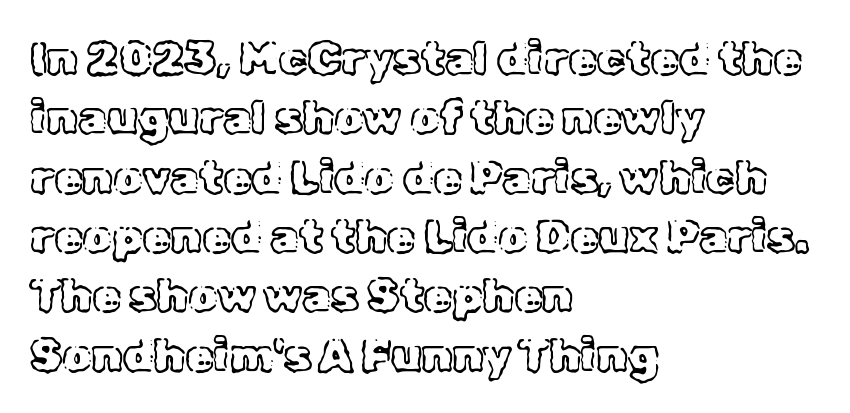
The image shows 46 px text type, upright; set left-aligned, normal line spacing (1.29x), normal letter spacing, not underlined; a medium x-height.
